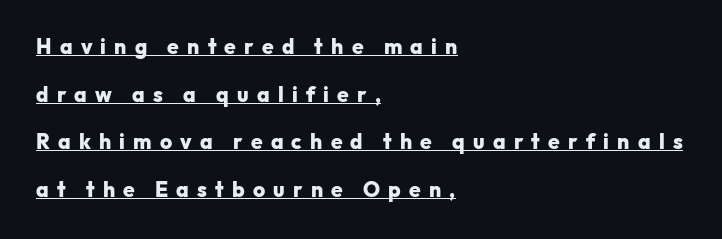
Caption: bold face, heavy strokes. Underline: present. The horizontal fit of the characters is loose and conspicuously gappy. The rendering uses a large line-height, opening up the rows. Nope, not italic — everything's standing straight.
